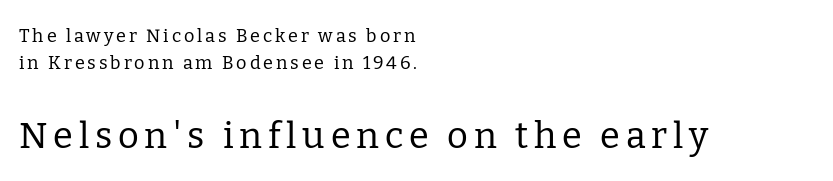
Q: Is the text bold? A: No.
Q: Is the text italic (slanted)? A: No, it is upright.
Q: Is the typeface a serif or a sans-serif typeface? A: Serif.
Q: Is the text underlined? A: No.
Q: How is the paragraph aligned? A: Left-aligned.
Q: Is the spacing between lines tight, normal or loose? A: Normal.
Q: Which block of text is set in a larger size, the first (top) or the second (bottom)? A: The second (bottom) one.
Q: Width (condensed, normal, or wide)? A: Normal.
Q: Stroke contrast? A: Low.
Q: x-height? A: Medium.
Q: Monospaced? A: No.
